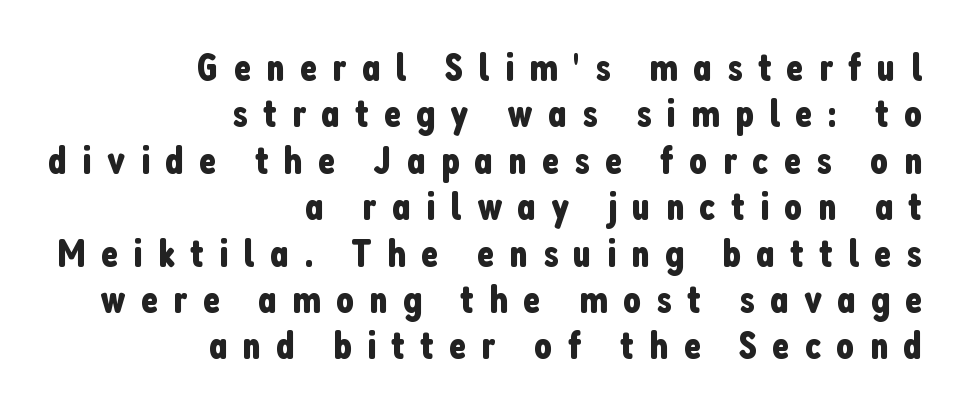
The image shows 40 px condensed sans-serif type, upright; set right-aligned, line spacing 1.16x, unusually wide letter spacing (+0.38 em), not underlined; low stroke contrast and a medium x-height.
